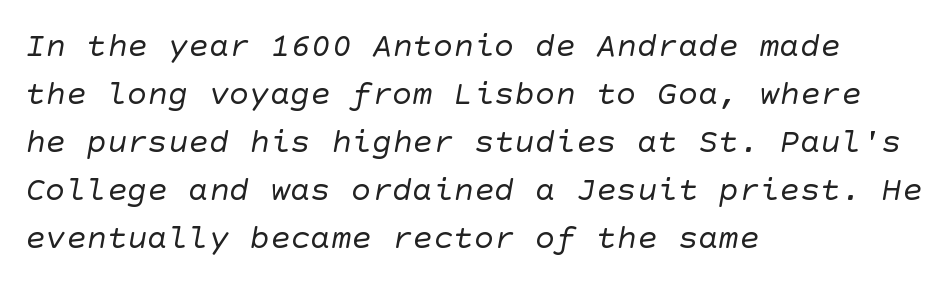
{"serif": "no", "bold": "no", "weight": "regular", "width": "normal", "stroke_contrast": "low", "x_height": "large", "underline": "no", "align": "left", "line_spacing": "normal", "line_spacing_ratio": 1.41, "letter_spacing": "normal", "letter_spacing_em": 0.0, "glyph_px": 34}
